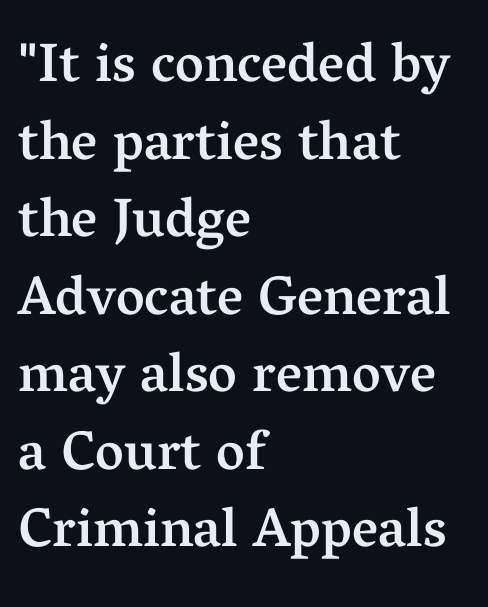
Baseline-to-baseline distance is the conventional proportion of letter height. Font category for this specimen: serif. Line starts are locked; line ends wander. Descenders hang freely into open space. The letters sit at their default tracking, neither squeezed nor spread. Varying glyph widths throughout — classic text-font behaviour.
